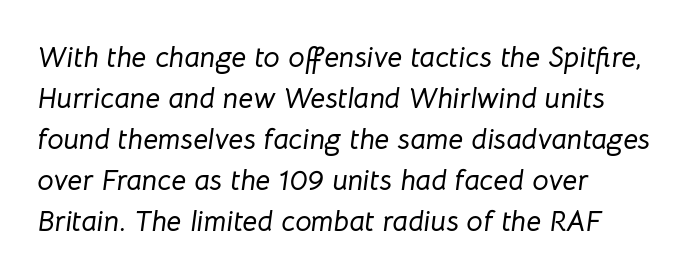
The image shows 29 px text type, italic (leaning right); set left-aligned, normal line spacing (1.41x), normal letter spacing, not underlined; low stroke contrast and a medium x-height.
